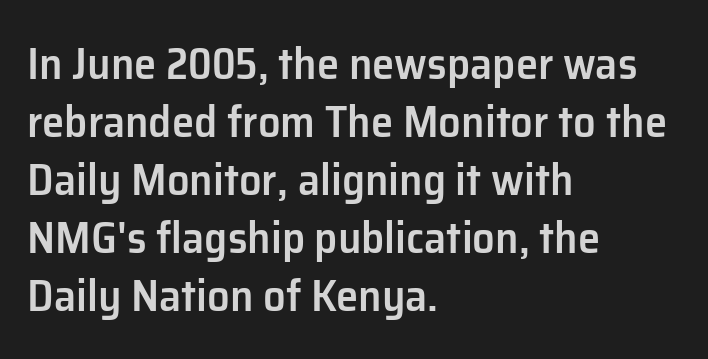
The image shows 45 px semibold sans-serif type, upright; set left-aligned, normal line spacing (1.29x), normal letter spacing, not underlined; low stroke contrast and a medium x-height.
